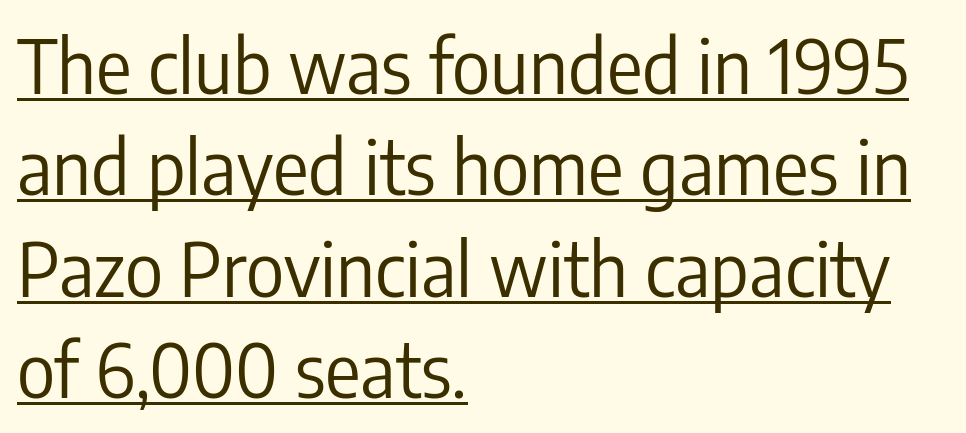
{"serif": "no", "italic": "no", "bold": "no", "weight": "regular", "width": "condensed", "stroke_contrast": "low", "x_height": "medium", "monospaced": "no", "underline": "yes", "align": "left", "line_spacing": "normal", "line_spacing_ratio": 1.37, "letter_spacing": "normal", "letter_spacing_em": 0.0, "glyph_px": 74}
